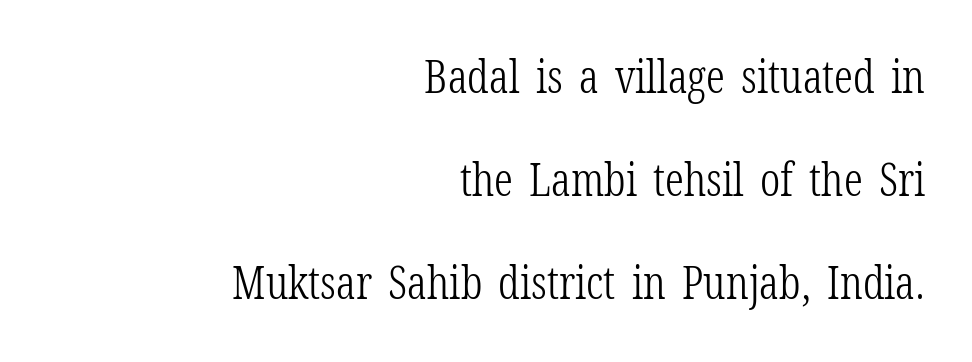
Does the type have serifs? Yes, each stem ends in a small foot. A typesetter would call this proportional, since set widths differ per character. Short and long lines alike share a common ending point at right. Default kerning and tracking; the words read as compact shapes. The cut favours lightness, reaching ordinary text weight at its darkest.
